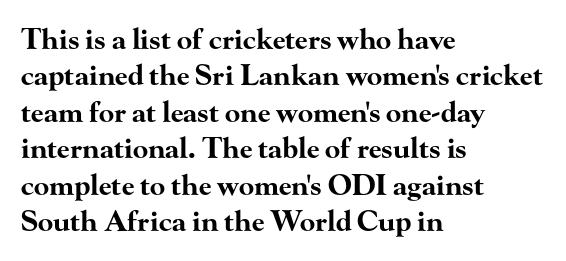
Q: Is the text bold? A: Yes.
Q: Is the text italic (slanted)? A: No, it is upright.
Q: Is the typeface a serif or a sans-serif typeface? A: Serif.
Q: Is the text underlined? A: No.
Q: How is the paragraph aligned? A: Left-aligned.
Q: Is the spacing between letters normal or unusually wide? A: Normal.
Q: Is the spacing between lines tight, normal or loose? A: Normal.
Q: Width (condensed, normal, or wide)? A: Wide.
Q: Stroke contrast? A: High.
Q: x-height? A: Small.
Q: Monospaced? A: No.
